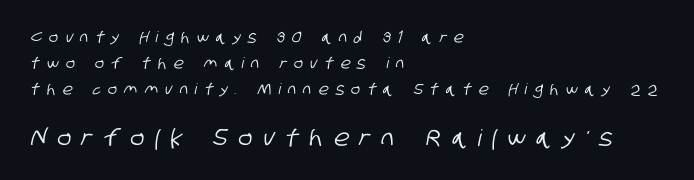
{"underline": "no", "align": "left", "line_spacing_ratio": 1.72, "letter_spacing": "wide", "letter_spacing_em": 0.48, "larger_block": "second", "size_ratio": 1.53, "glyph_px": 23}
